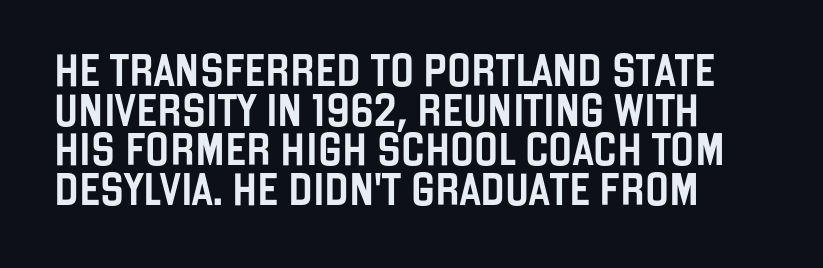
Q: Is the text italic (slanted)? A: No, it is upright.
Q: Is the typeface a serif or a sans-serif typeface? A: Sans-serif.
Q: Is the text underlined? A: No.
Q: Is the spacing between letters normal or unusually wide? A: Normal.
Q: Width (condensed, normal, or wide)? A: Condensed.
Q: Stroke contrast? A: Low.
Q: x-height? A: Large.
Q: Monospaced? A: No.
